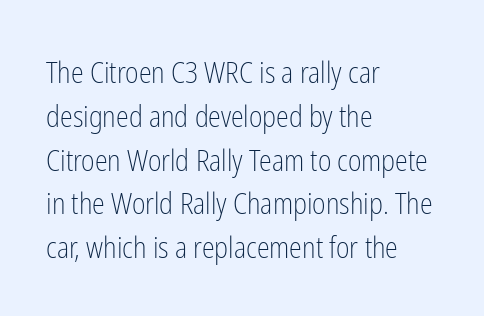
The weight tops out at a normal text grade. Look at the bottom of the vertical strokes: they stop flat, with no serifs. Honestly, the row spacing looks completely unremarkable. The passage shown has conventional tracking throughout.
